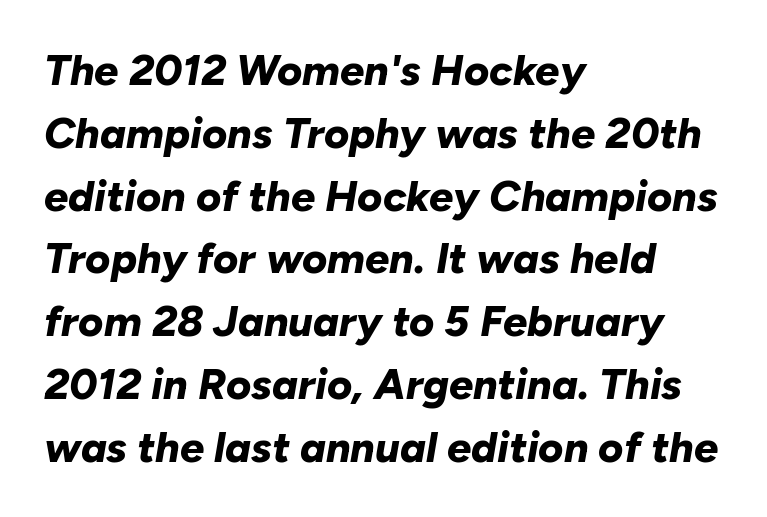
{"italic": "yes", "lean": "right", "slant_degrees": 10, "bold": "yes", "weight": "bold", "width": "normal", "stroke_contrast": "low", "x_height": "medium", "monospaced": "no", "underline": "no", "align": "left", "line_spacing": "normal", "line_spacing_ratio": 1.46, "letter_spacing": "normal", "letter_spacing_em": 0.0, "glyph_px": 43}
